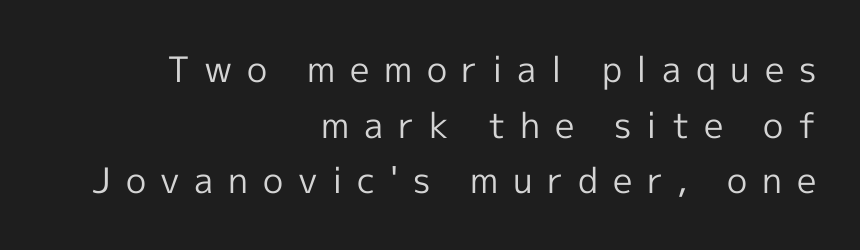
{"serif": "no", "italic": "no", "bold": "no", "weight": "regular", "width": "normal", "x_height": "medium", "monospaced": "no", "underline": "no", "align": "right", "line_spacing": "normal", "line_spacing_ratio": 1.59, "letter_spacing": "wide", "letter_spacing_em": 0.42, "glyph_px": 35}
